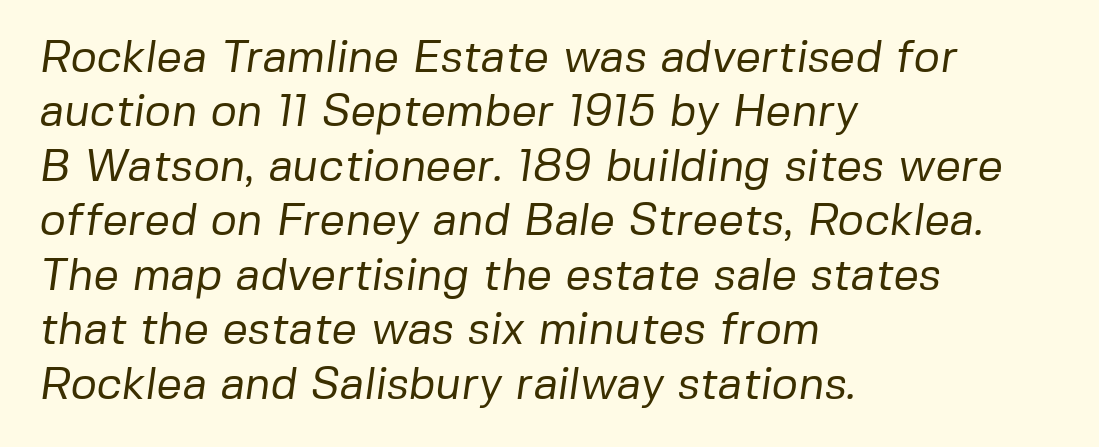
{"serif": "no", "bold": "no", "weight": "regular", "width": "normal", "stroke_contrast": "low", "x_height": "medium", "monospaced": "no", "underline": "no", "align": "left", "line_spacing_ratio": 1.21, "letter_spacing": "normal", "letter_spacing_em": 0.0, "glyph_px": 45}
